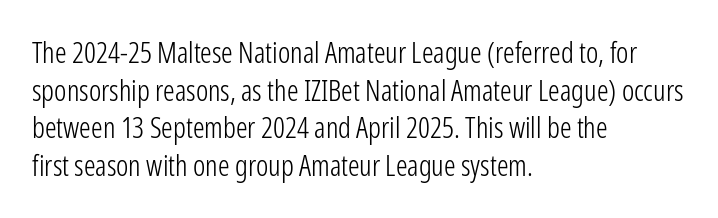
Descender tails drop into unmarked territory. This sample has the flowing, uneven cadence of proportional lettering. Upright lettering throughout. What's the leading like? Ordinary, nothing unusual. Standard letterfit; no display-style spreading of the glyphs. To sum up the face: it is a sans, with no serifs.
